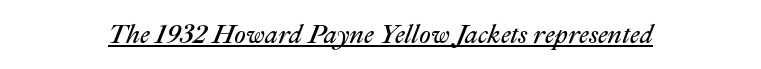
Quick note: italic. Compared with a typical body face, this is equally light or lighter still. The passage shown has conventional tracking throughout. You can see a thin bar hugging the bottom of the glyphs.
